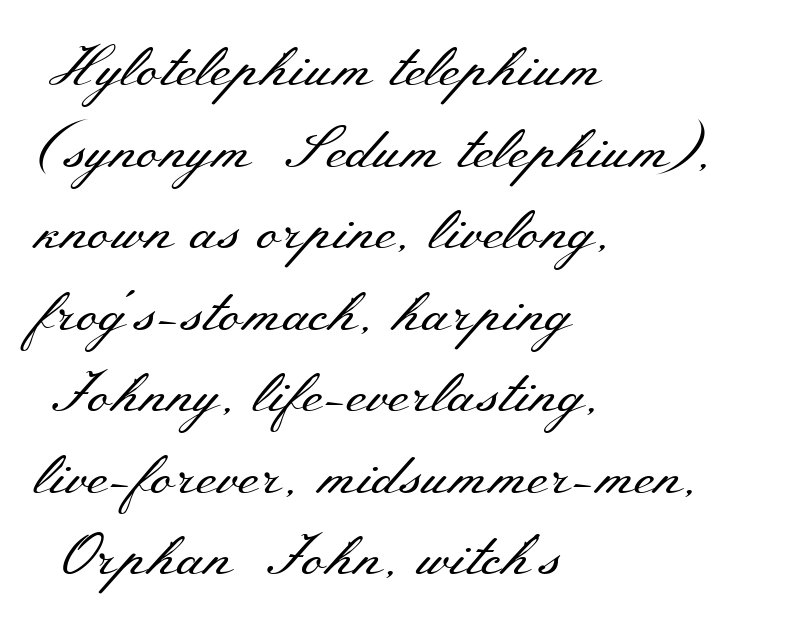
The image shows 57 px regular-weight, wide serif type; set left-aligned, normal line spacing (1.43x), normal letter spacing, not underlined; medium stroke contrast and a small x-height.
